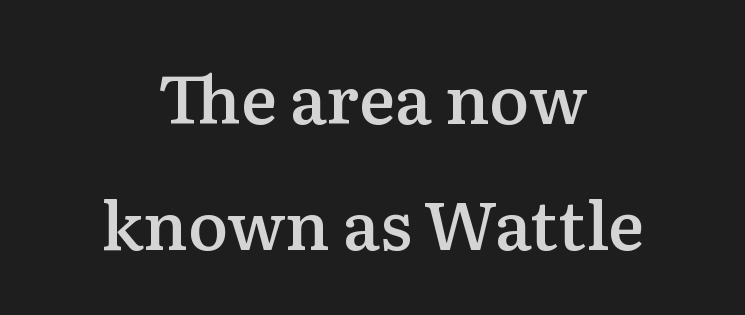
The image shows 67 px semibold serif type, upright; set centered, line spacing 1.88x, normal letter spacing, not underlined; medium stroke contrast and a medium x-height.
